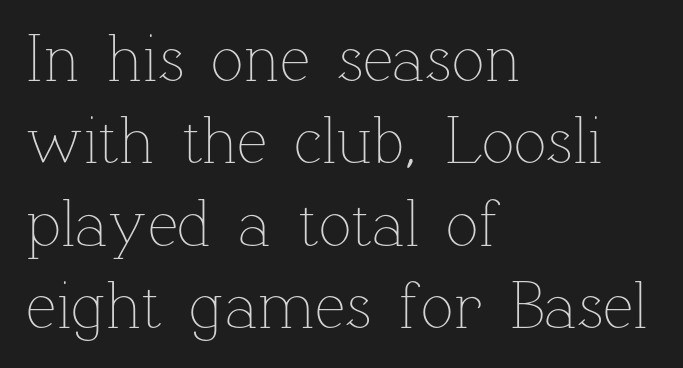
{"italic": "no", "bold": "no", "weight": "thin", "width": "normal", "stroke_contrast": "low", "x_height": "medium", "monospaced": "no", "underline": "no", "align": "left", "line_spacing_ratio": 1.21, "letter_spacing": "normal", "letter_spacing_em": 0.0, "glyph_px": 68}
